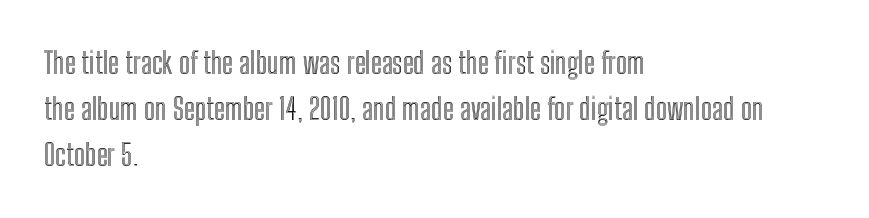
Q: Is the text italic (slanted)? A: No, it is upright.
Q: Is the text underlined? A: No.
Q: How is the paragraph aligned? A: Left-aligned.
Q: Is the spacing between letters normal or unusually wide? A: Normal.
Q: Is the spacing between lines tight, normal or loose? A: Normal.
Q: Width (condensed, normal, or wide)? A: Condensed.
Q: x-height? A: Medium.
Q: Monospaced? A: No.
